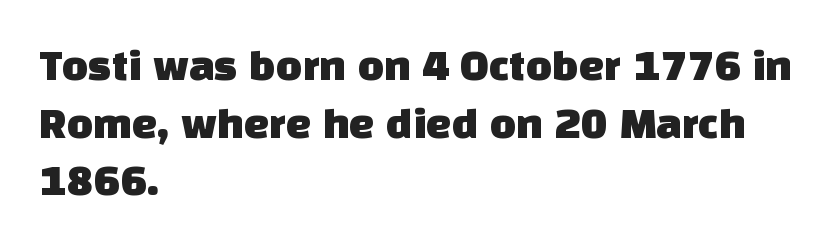
The image shows 45 px sans-serif type; set left-aligned, normal line spacing (1.28x), normal letter spacing, not underlined; low stroke contrast and a large x-height.
